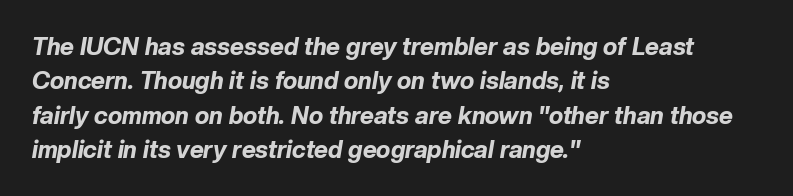
The image shows 24 px bold type, italic (leaning right); set left-aligned, normal line spacing (1.43x), normal letter spacing, not underlined.
